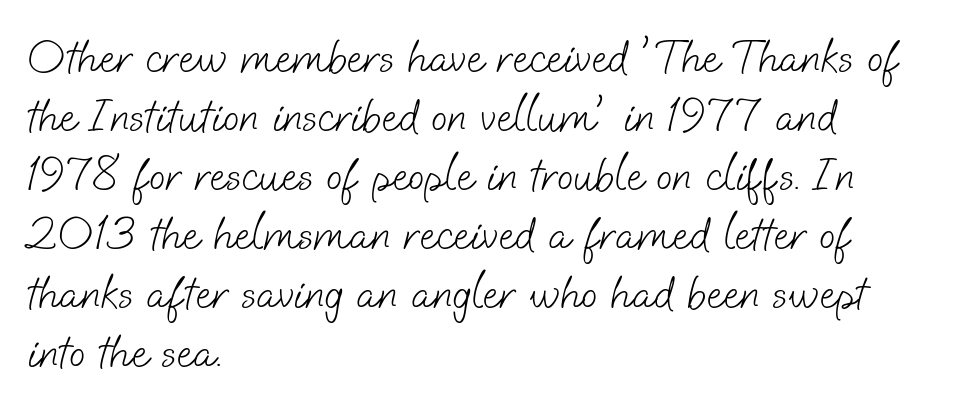
Spacing between characters is what you'd get straight out of the box. The gap between lines stays unmarked. Notice how the passage keeps a crisp vertical edge on the left only. Do the characters align in a grid? No, the font is proportional.
